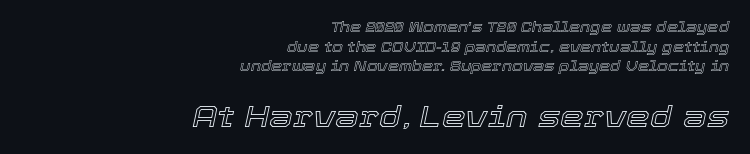
Q: Is the text italic (slanted)? A: Yes, it leans right by about 12 degrees.
Q: Is the text underlined? A: No.
Q: How is the paragraph aligned? A: Right-aligned.
Q: Is the spacing between letters normal or unusually wide? A: Normal.
Q: Is the spacing between lines tight, normal or loose? A: Normal.
Q: Which block of text is set in a larger size, the first (top) or the second (bottom)? A: The second (bottom) one.
Q: Width (condensed, normal, or wide)? A: Normal.
Q: x-height? A: Medium.
Q: Monospaced? A: No.
